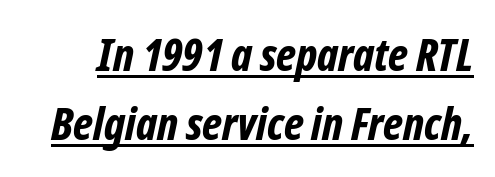
{"italic": "yes", "lean": "right", "slant_degrees": 12, "bold": "yes", "weight": "bold", "width": "condensed", "stroke_contrast": "low", "x_height": "medium", "monospaced": "no", "underline": "yes", "line_spacing": "normal", "line_spacing_ratio": 1.54, "letter_spacing": "normal", "letter_spacing_em": 0.0, "glyph_px": 45}
